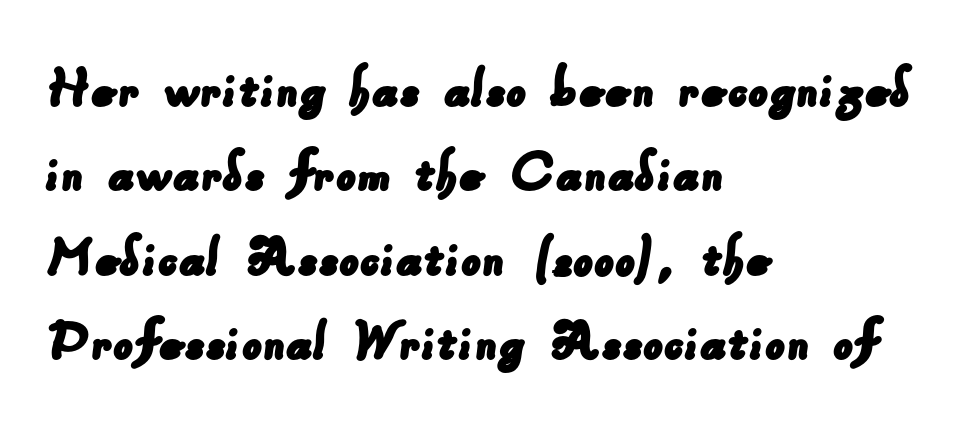
{"serif": "no", "width": "normal", "stroke_contrast": "low", "x_height": "small", "monospaced": "no", "underline": "no", "align": "left", "line_spacing": "normal", "line_spacing_ratio": 1.34, "letter_spacing": "normal", "letter_spacing_em": 0.0, "glyph_px": 63}
